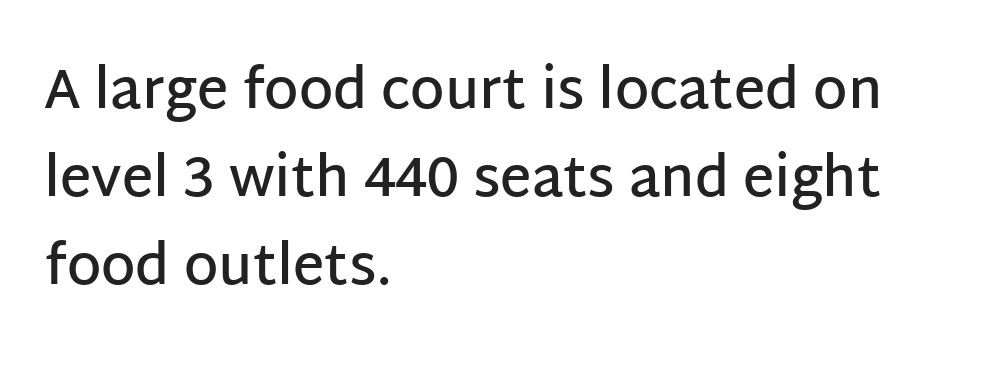
The image shows 55 px semibold sans-serif type, upright; set left-aligned, normal line spacing (1.6x), normal letter spacing, not underlined; low stroke contrast and a large x-height.
